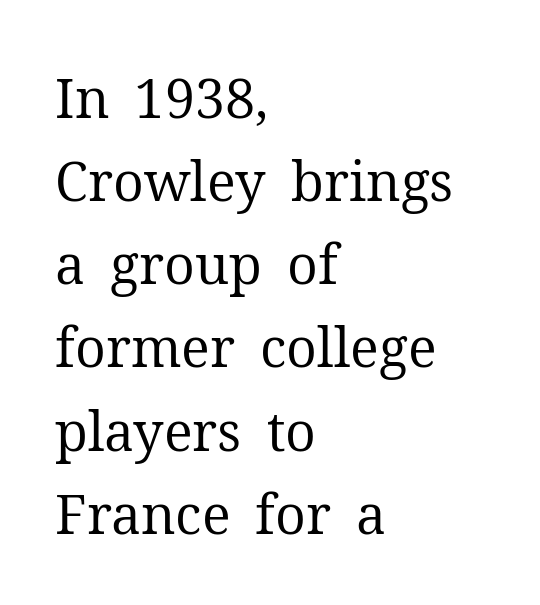
The image shows 54 px regular-weight serif type, upright; set left-aligned, normal line spacing (1.54x), normal letter spacing, not underlined; medium stroke contrast and a medium x-height.
